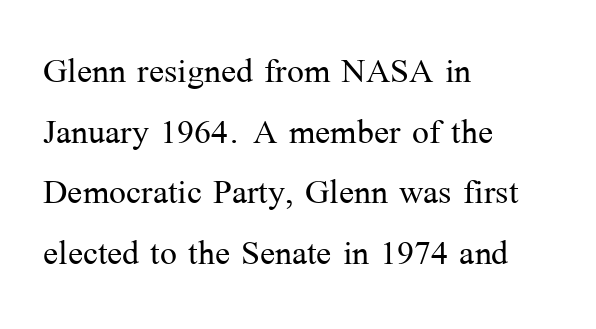
The image shows 45 px light serif type, upright; set left-aligned, normal line spacing (1.35x), normal letter spacing, not underlined; medium stroke contrast and a medium x-height.
